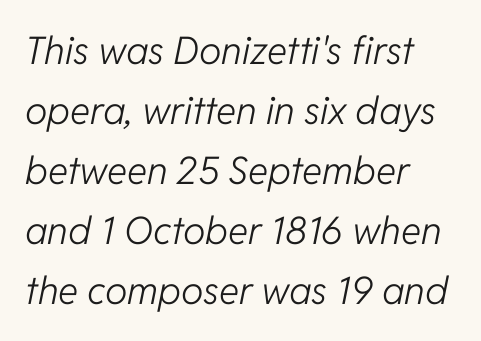
{"italic": "yes", "lean": "right", "slant_degrees": 11, "bold": "no", "weight": "light", "width": "normal", "stroke_contrast": "low", "x_height": "medium", "monospaced": "no", "underline": "no", "align": "left", "line_spacing": "normal", "line_spacing_ratio": 1.58, "letter_spacing": "normal", "letter_spacing_em": 0.0, "glyph_px": 38}
